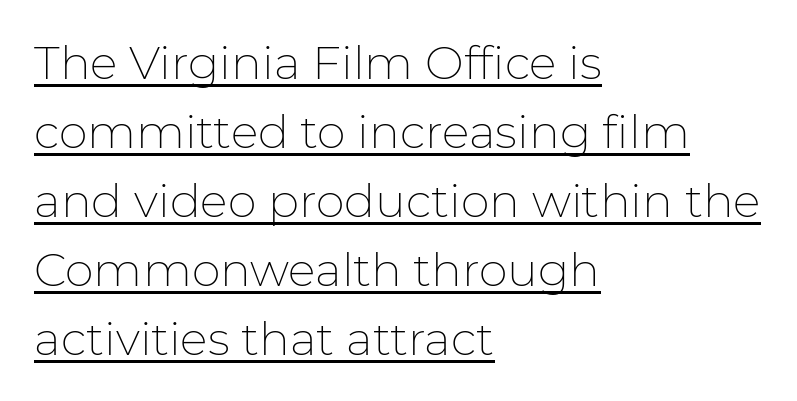
If you drew a ruler down the left edge, every line would touch it. The weight would be labelled regular, book, light, or lighter still. This is underlined copy, the kind a proofreader might mark for attention. The passage shown is typed in a proportional face where columns would drift.
